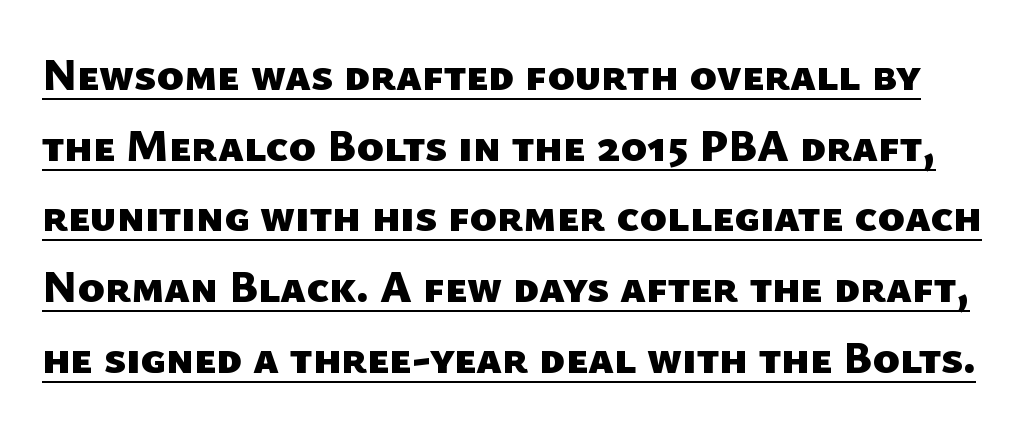
Here the designer chose a conventional face with non-uniform glyph widths. How would I describe the line gaps? Plain and ordinary. Underlined type. Nothing sits at the stroke ends, so this counts as sans-serif.
